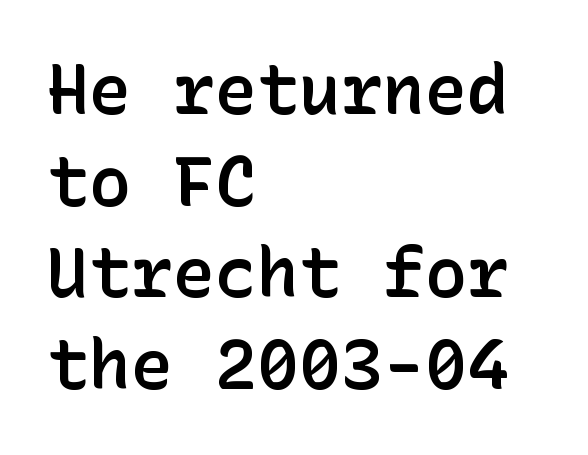
The image shows 70 px semibold sans-serif type, upright; set left-aligned, normal line spacing (1.31x), normal letter spacing, not underlined; low stroke contrast and a medium x-height.
